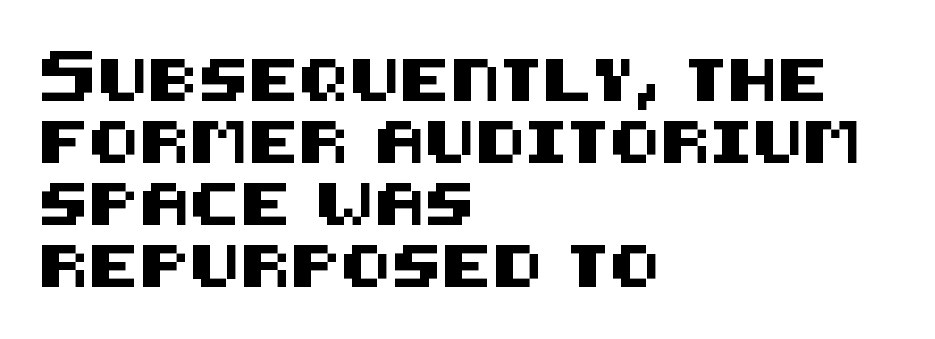
The image shows 42 px sans-serif type, upright; set left-aligned, normal line spacing (1.48x), normal letter spacing, not underlined; medium stroke contrast and a large x-height.
